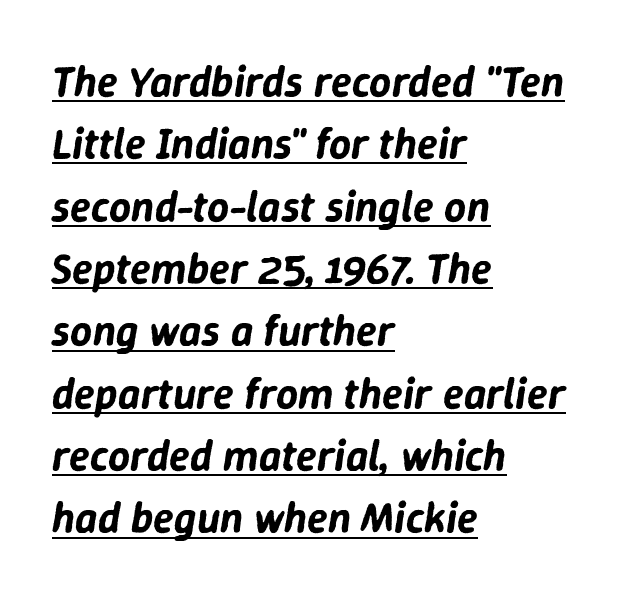
{"italic": "yes", "lean": "right", "slant_degrees": 9, "width": "normal", "stroke_contrast": "low", "x_height": "medium", "monospaced": "no", "underline": "yes", "align": "left", "line_spacing": "normal", "line_spacing_ratio": 1.45, "letter_spacing": "normal", "letter_spacing_em": 0.0, "glyph_px": 43}
